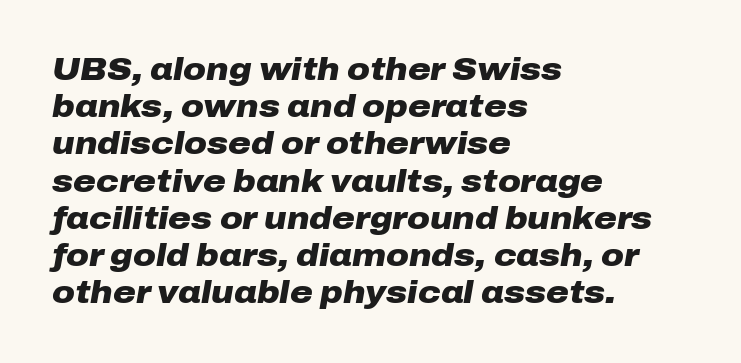
The image shows 31 px heavy, wide type, italic (leaning right); set left-aligned, line spacing 1.2x, normal letter spacing, not underlined; low stroke contrast and a medium x-height.
